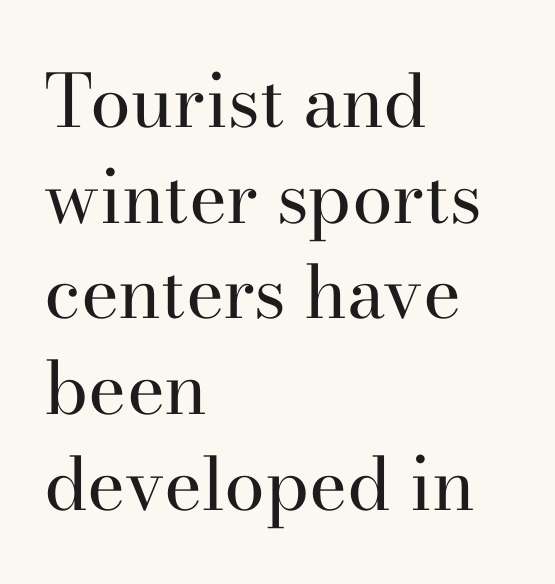
{"serif": "yes", "italic": "no", "bold": "no", "weight": "regular", "width": "normal", "stroke_contrast": "high", "x_height": "small", "monospaced": "no", "underline": "no", "align": "left", "line_spacing": "normal", "line_spacing_ratio": 1.31, "letter_spacing": "normal", "letter_spacing_em": 0.0, "glyph_px": 73}
